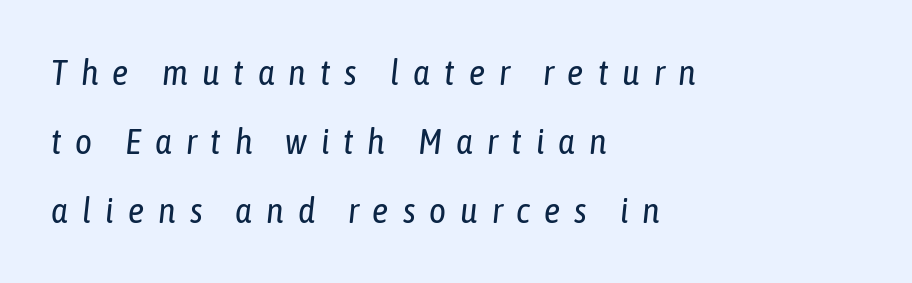
The image shows 36 px regular-weight, condensed type, italic (leaning right); set left-aligned, loose line spacing (1.92x), unusually wide letter spacing (+0.39 em), not underlined; low stroke contrast and a medium x-height.
